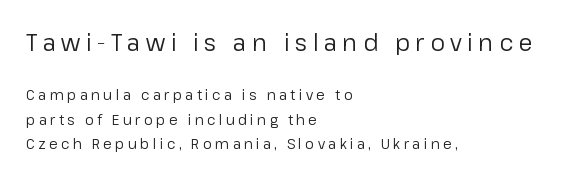
The image shows 23 px text type, upright; set left-aligned, line spacing 1.76x, unusually wide letter spacing (+0.24 em), not underlined; the first (top) block is 1.64x larger.
